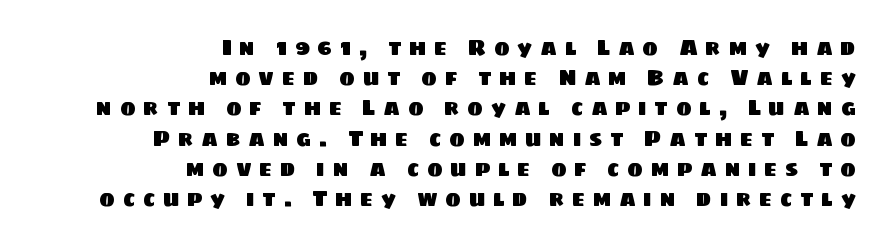
The image shows 21 px text type; set right-aligned, normal line spacing (1.44x), unusually wide letter spacing (+0.36 em), not underlined.
